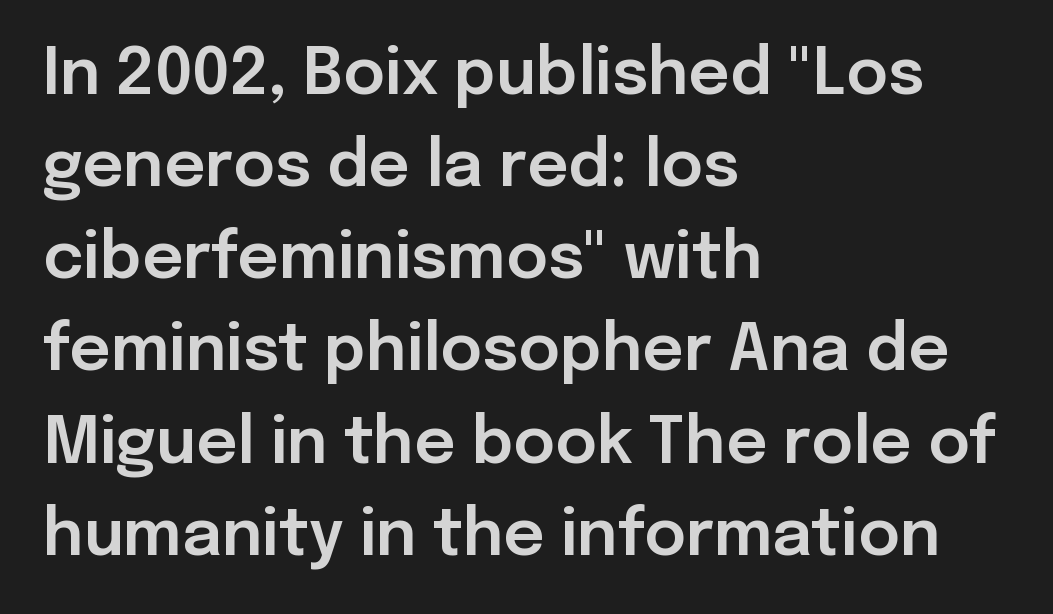
Q: Is the text italic (slanted)? A: No, it is upright.
Q: Is the typeface a serif or a sans-serif typeface? A: Sans-serif.
Q: Is the text underlined? A: No.
Q: How is the paragraph aligned? A: Left-aligned.
Q: Is the spacing between letters normal or unusually wide? A: Normal.
Q: Is the spacing between lines tight, normal or loose? A: Normal.
Q: Width (condensed, normal, or wide)? A: Normal.
Q: Stroke contrast? A: Low.
Q: x-height? A: Medium.
Q: Monospaced? A: No.
